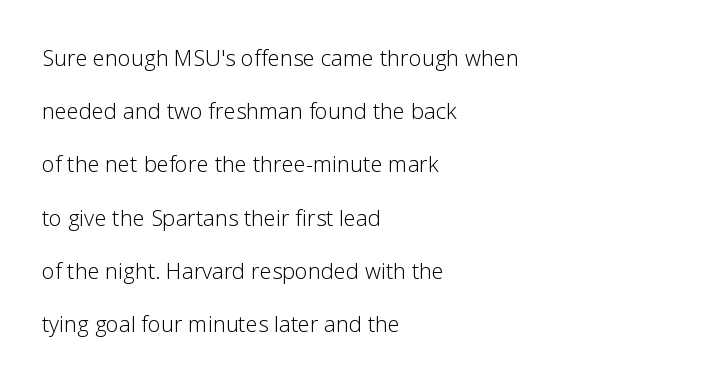
{"italic": "no", "bold": "no", "underline": "no", "align": "left", "line_spacing": "loose", "line_spacing_ratio": 2.42, "letter_spacing": "normal", "letter_spacing_em": 0.0, "glyph_px": 22}
